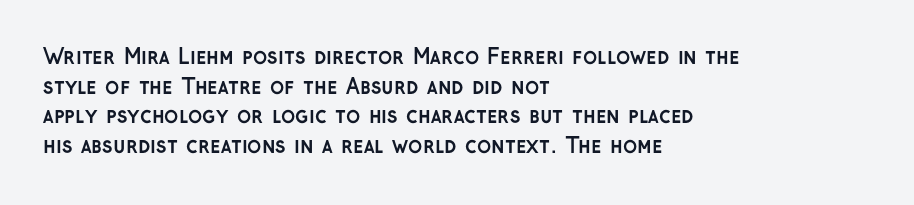
The vertical gap from one line to the next is medium. Beneath every word, the page is bare. Nothing unusual about the tracking: characters are spaced as the font intends. Its strokes are broad and dark, the hallmark of bold type. This sample uses an upright cut, with every glyph sitting square on the baseline. If you drew a ruler down the left edge, every line would touch it.
